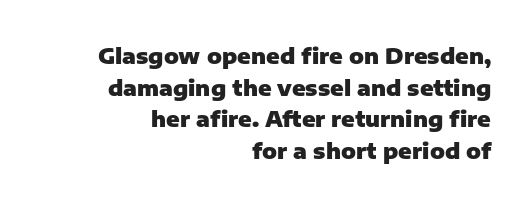
{"italic": "no", "bold": "yes", "underline": "no", "align": "right", "line_spacing": "normal", "line_spacing_ratio": 1.44, "letter_spacing": "normal", "letter_spacing_em": 0.0, "glyph_px": 22}
